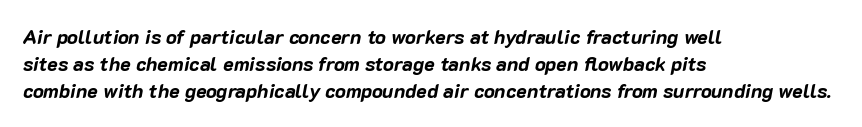
Q: Is the text bold? A: Yes.
Q: Is the text italic (slanted)? A: Yes, it leans right by about 10 degrees.
Q: Is the text underlined? A: No.
Q: How is the paragraph aligned? A: Left-aligned.
Q: Is the spacing between letters normal or unusually wide? A: Normal.
Q: Is the spacing between lines tight, normal or loose? A: Normal.
